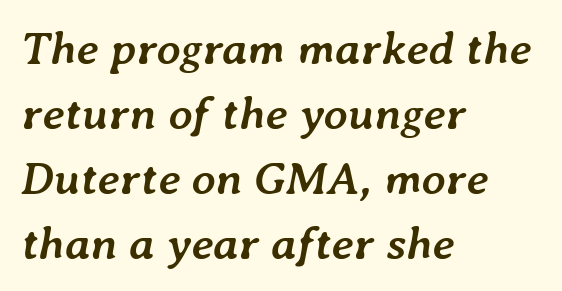
Q: Is the text bold? A: Yes.
Q: Is the text italic (slanted)? A: Yes, it leans right by about 7 degrees.
Q: Is the text underlined? A: No.
Q: How is the paragraph aligned? A: Left-aligned.
Q: Is the spacing between letters normal or unusually wide? A: Normal.
Q: Is the spacing between lines tight, normal or loose? A: Normal.
Q: Width (condensed, normal, or wide)? A: Normal.
Q: Stroke contrast? A: Low.
Q: x-height? A: Medium.
Q: Monospaced? A: No.
